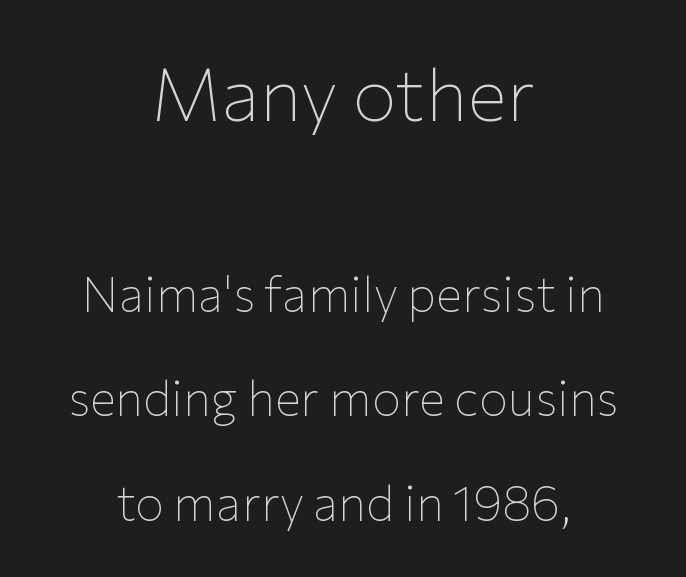
The image shows 74 px thin sans-serif type, upright; set centered, loose line spacing (2.13x), normal letter spacing, not underlined; the first (top) block is 1.51x larger; low stroke contrast and a medium x-height.
